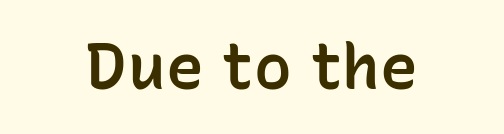
The image shows 63 px semibold sans-serif type, upright; set centered, normal letter spacing, not underlined; low stroke contrast and a medium x-height.
